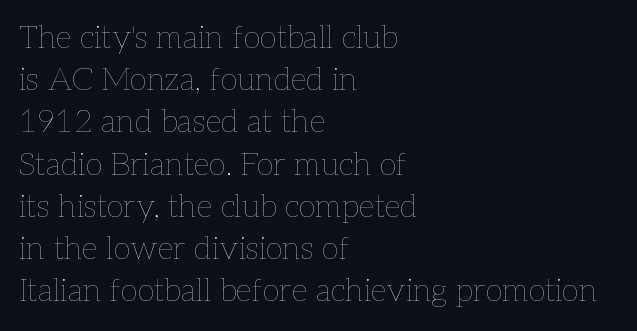
Each letter keeps its own natural width here, so spacing adapts to shape. A clean baseline with only descenders dipping below it. The text block is weighted toward the left margin, trailing off unevenly rightward. The lines sit at an ordinary, default distance from one another.
